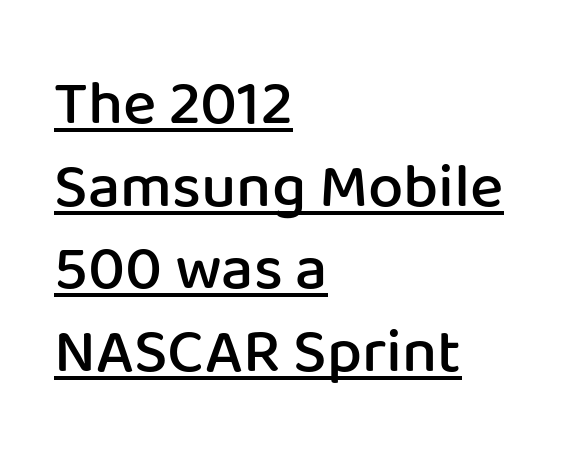
The image shows 63 px semibold sans-serif type, upright; set left-aligned, normal line spacing (1.31x), normal letter spacing, underlined; low stroke contrast and a medium x-height.
